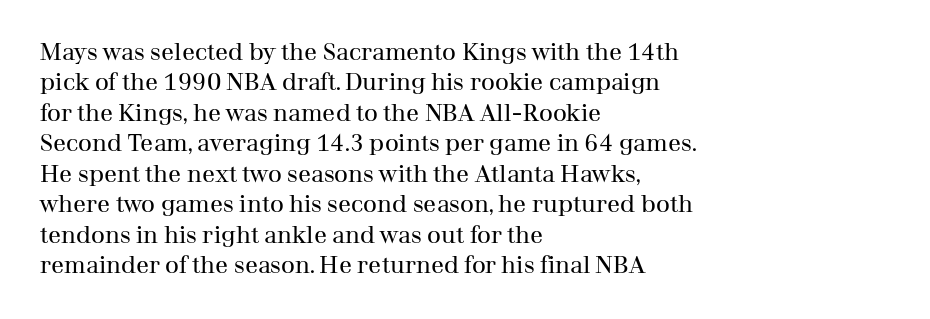
{"italic": "no", "bold": "no", "underline": "no", "align": "left", "line_spacing": "normal", "line_spacing_ratio": 1.27, "letter_spacing": "normal", "letter_spacing_em": 0.0, "glyph_px": 24}
